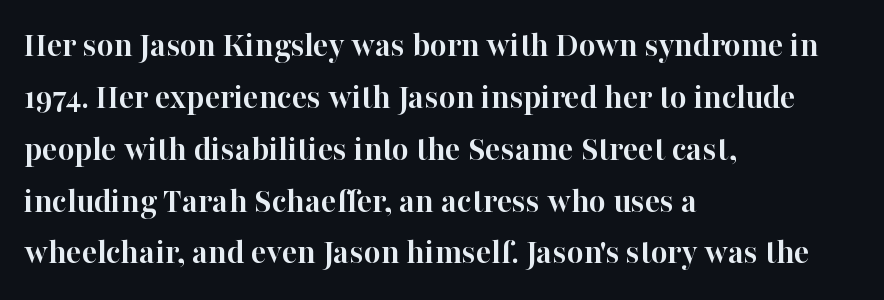
Weight: bold. Default kerning and tracking; the words read as compact shapes. Is this a fixed-width face? No — the glyphs have proportional, varying widths. If you drew a ruler down the left edge, every line would touch it.
